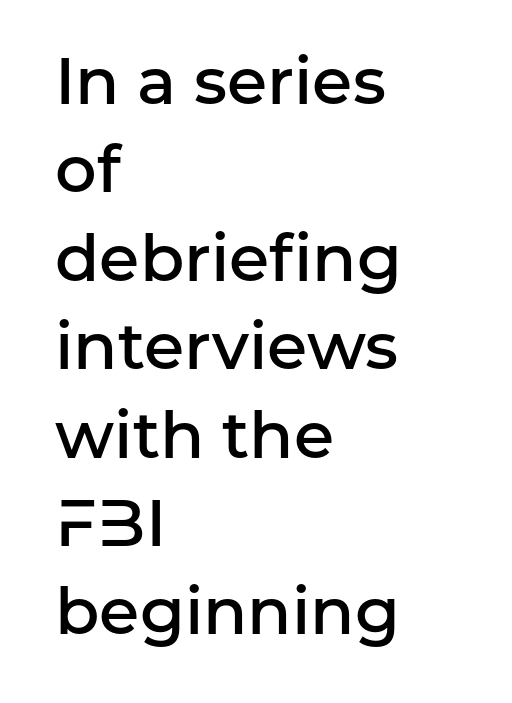
The ragged edge is on the right, which tells us the setting is flush left. Note the varied advance widths — an 'i' is clearly narrower than an 'm'. Letters rest on an invisible, unmarked baseline. The font's upright variant was chosen for this text.
